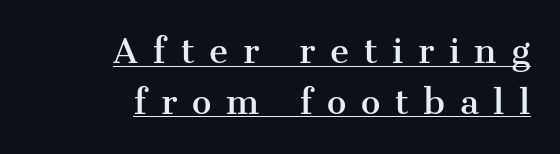
{"serif": "yes", "italic": "no", "width": "normal", "stroke_contrast": "medium", "x_height": "medium", "monospaced": "no", "underline": "yes", "align": "right", "line_spacing": "normal", "line_spacing_ratio": 1.54, "letter_spacing": "wide", "letter_spacing_em": 0.44, "glyph_px": 33}
